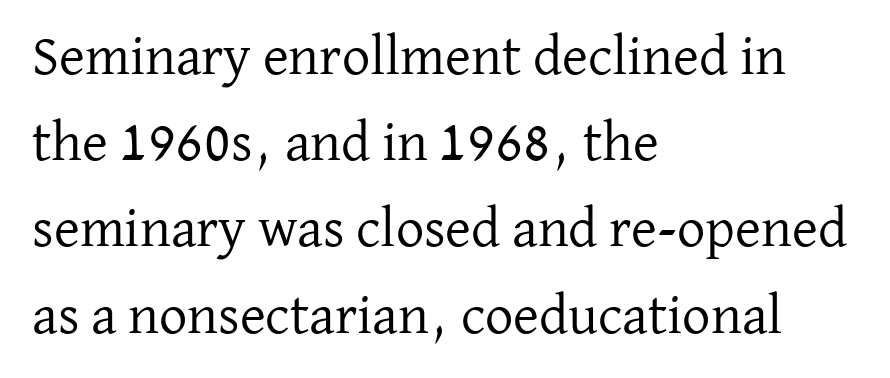
The strokes are not fattened; the text isn't bold. The letters carry serifs — small finishing strokes at the ends of their stems. The gap between lines stays unmarked. Honestly, the row spacing looks completely unremarkable. Left-aligned paragraph, ragged on the right.
